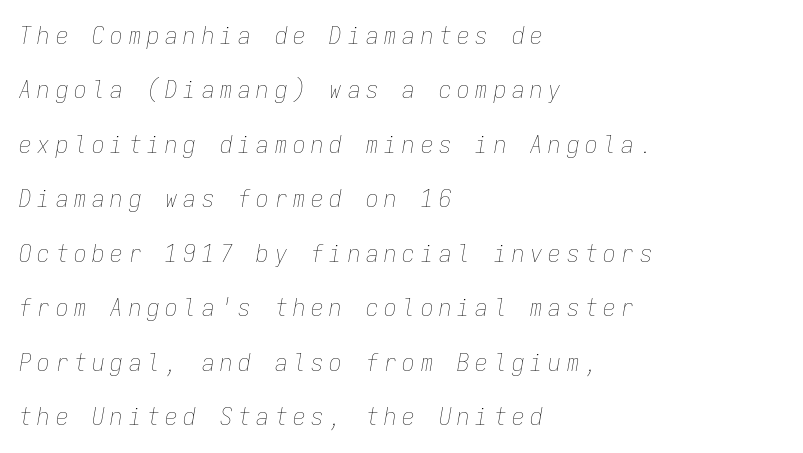
Q: Is the text bold? A: No.
Q: Is the text italic (slanted)? A: Yes, it leans right by about 9 degrees.
Q: Is the text underlined? A: No.
Q: How is the paragraph aligned? A: Left-aligned.
Q: Is the spacing between letters normal or unusually wide? A: Unusually wide.
Q: Is the spacing between lines tight, normal or loose? A: Loose.
